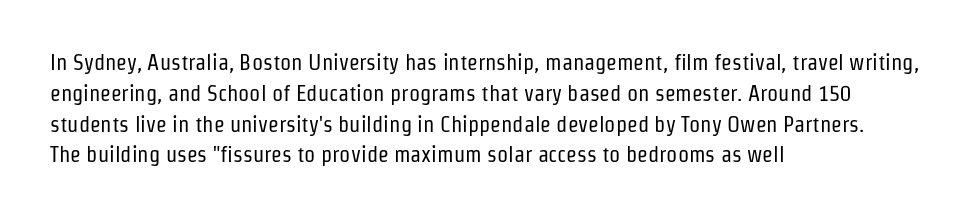
Q: Is the text bold? A: No.
Q: Is the text italic (slanted)? A: No, it is upright.
Q: Is the text underlined? A: No.
Q: How is the paragraph aligned? A: Left-aligned.
Q: Is the spacing between letters normal or unusually wide? A: Normal.
Q: Is the spacing between lines tight, normal or loose? A: Normal.
